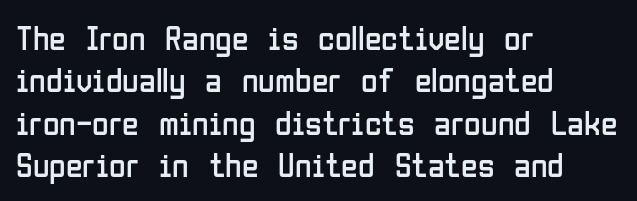
Look at the bottom of the vertical strokes: they stop flat, with no serifs. The letterforms sit shoulder to shoulder at normal distance. How would I describe the line gaps? Plain and ordinary. The letters advance in unequal steps, a hallmark of proportional type. Just letters on the line, the space beneath them empty.
